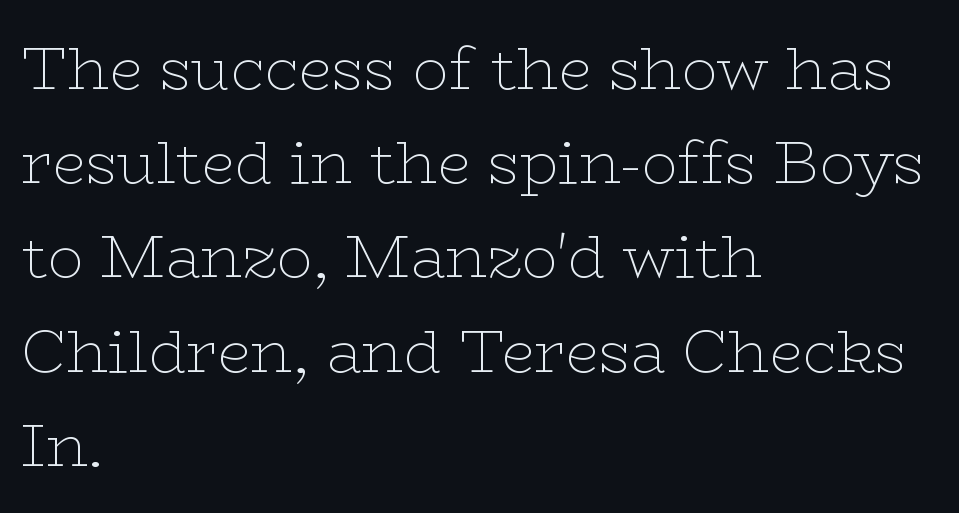
The image shows 60 px thin, wide serif type, upright; set left-aligned, normal line spacing (1.57x), normal letter spacing, not underlined; low stroke contrast and a medium x-height.
